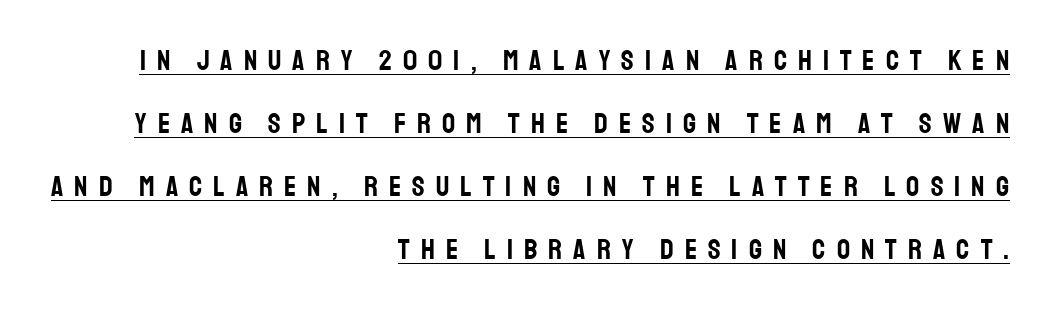
Q: Is the text italic (slanted)? A: No, it is upright.
Q: Is the typeface a serif or a sans-serif typeface? A: Sans-serif.
Q: Is the text underlined? A: Yes.
Q: How is the paragraph aligned? A: Right-aligned.
Q: Is the spacing between letters normal or unusually wide? A: Unusually wide.
Q: Is the spacing between lines tight, normal or loose? A: Loose.
Q: Width (condensed, normal, or wide)? A: Condensed.
Q: Stroke contrast? A: Low.
Q: x-height? A: Large.
Q: Monospaced? A: No.
